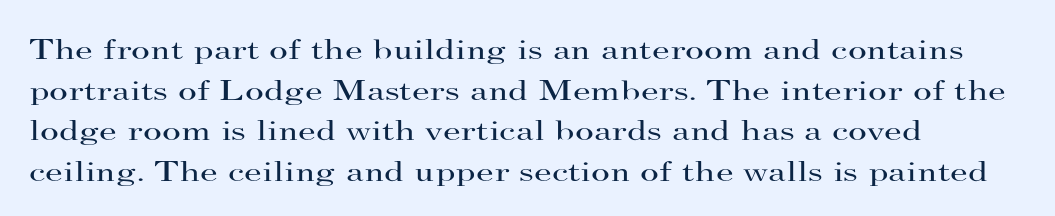
The image shows 29 px regular-weight, wide serif type, upright; set left-aligned, normal line spacing (1.4x), normal letter spacing, not underlined; high stroke contrast and a small x-height.
